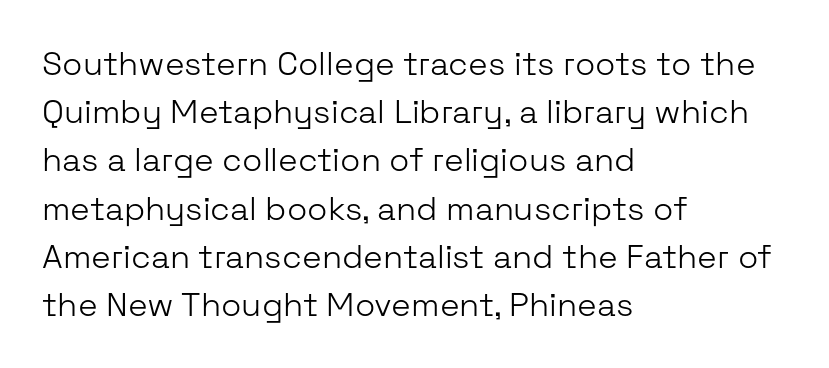
{"serif": "no", "italic": "no", "bold": "no", "weight": "light", "width": "normal", "stroke_contrast": "low", "x_height": "medium", "monospaced": "no", "underline": "no", "align": "left", "line_spacing": "normal", "line_spacing_ratio": 1.46, "letter_spacing": "normal", "letter_spacing_em": 0.0, "glyph_px": 33}
